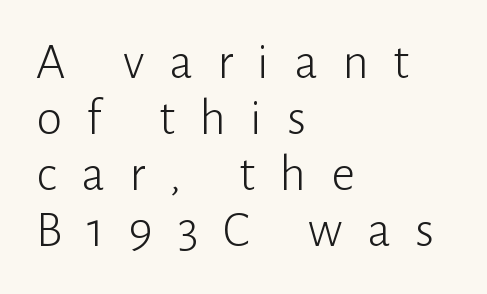
The rendering uses natural spacing where letterforms have individual widths. The lettering stays uniformly vertical, giving the passage a roman look. Caption: multi-line text, flush left, ragged right. What stands out about the letter spacing? Its width — letters are far apart.
